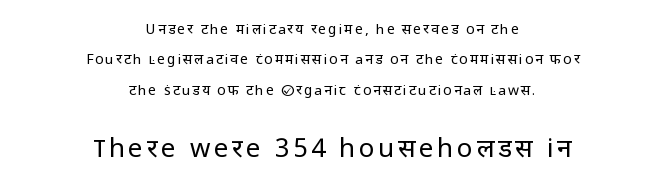
{"italic": "no", "bold": "no", "underline": "no", "align": "center", "line_spacing": "loose", "line_spacing_ratio": 2.17, "larger_block": "second", "size_ratio": 1.86, "glyph_px": 26}
